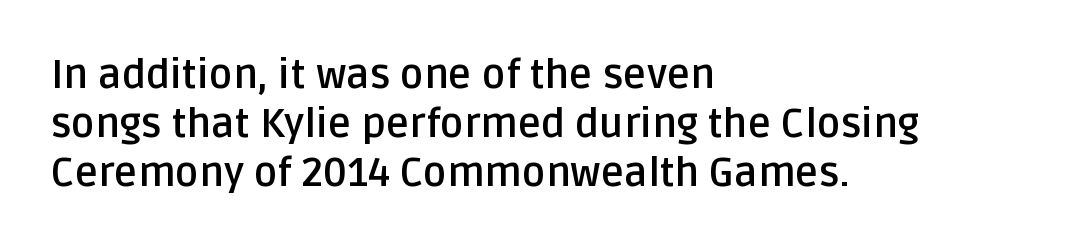
{"serif": "no", "italic": "no", "bold": "yes", "weight": "semibold", "width": "normal", "stroke_contrast": "low", "x_height": "large", "monospaced": "no", "underline": "no", "align": "left", "line_spacing_ratio": 1.22, "letter_spacing": "normal", "letter_spacing_em": 0.0, "glyph_px": 40}
